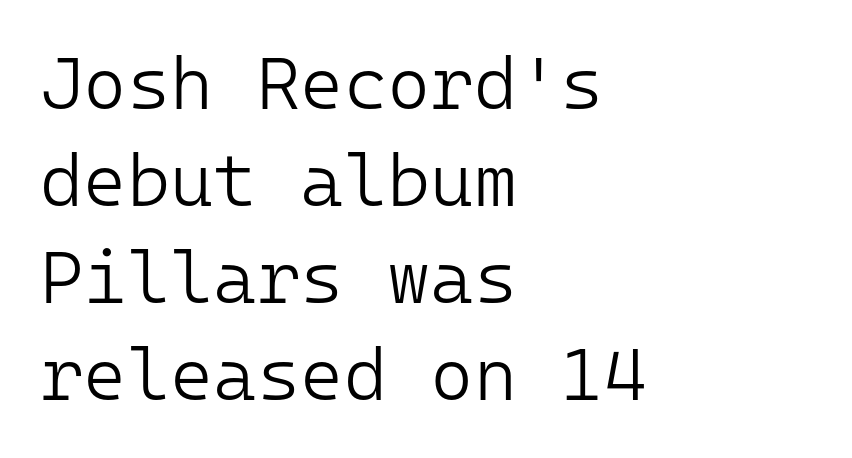
Q: Is the text bold? A: No.
Q: Is the text italic (slanted)? A: No, it is upright.
Q: Is the typeface a serif or a sans-serif typeface? A: Sans-serif.
Q: Is the text underlined? A: No.
Q: How is the paragraph aligned? A: Left-aligned.
Q: Is the spacing between letters normal or unusually wide? A: Normal.
Q: Is the spacing between lines tight, normal or loose? A: Normal.
Q: Width (condensed, normal, or wide)? A: Normal.
Q: Stroke contrast? A: Low.
Q: x-height? A: Medium.
Q: Monospaced? A: Yes.
